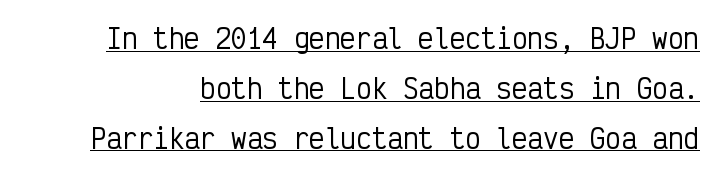
This block would shrink considerably if given ordinary leading; it's expanded now. Look at the tracking — it's just the regular setting, nothing added. Check the space under the baseline: a stroke is drawn there. The font's upright variant was chosen for this text.
